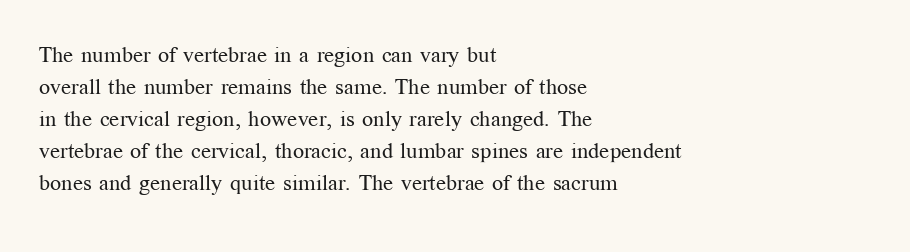
Q: Is the text bold? A: No.
Q: Is the text italic (slanted)? A: No, it is upright.
Q: Is the text underlined? A: No.
Q: How is the paragraph aligned? A: Left-aligned.
Q: Is the spacing between letters normal or unusually wide? A: Normal.
Q: Is the spacing between lines tight, normal or loose? A: Normal.
